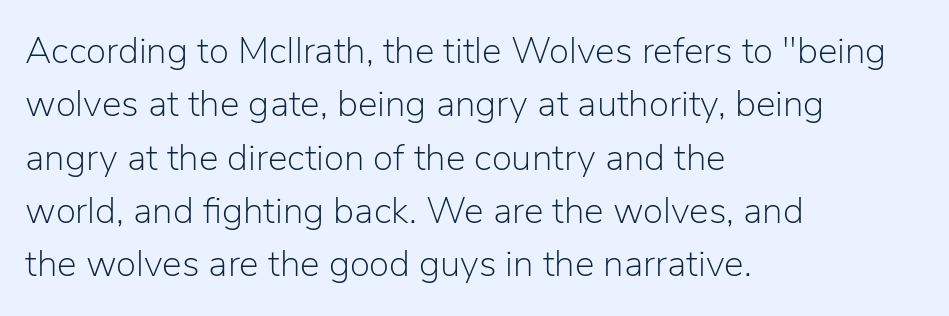
Q: Is the text bold? A: No.
Q: Is the text italic (slanted)? A: No, it is upright.
Q: Is the typeface a serif or a sans-serif typeface? A: Sans-serif.
Q: Is the text underlined? A: No.
Q: How is the paragraph aligned? A: Left-aligned.
Q: Is the spacing between letters normal or unusually wide? A: Normal.
Q: Is the spacing between lines tight, normal or loose? A: Normal.
Q: Width (condensed, normal, or wide)? A: Normal.
Q: Stroke contrast? A: Low.
Q: x-height? A: Medium.
Q: Monospaced? A: No.
